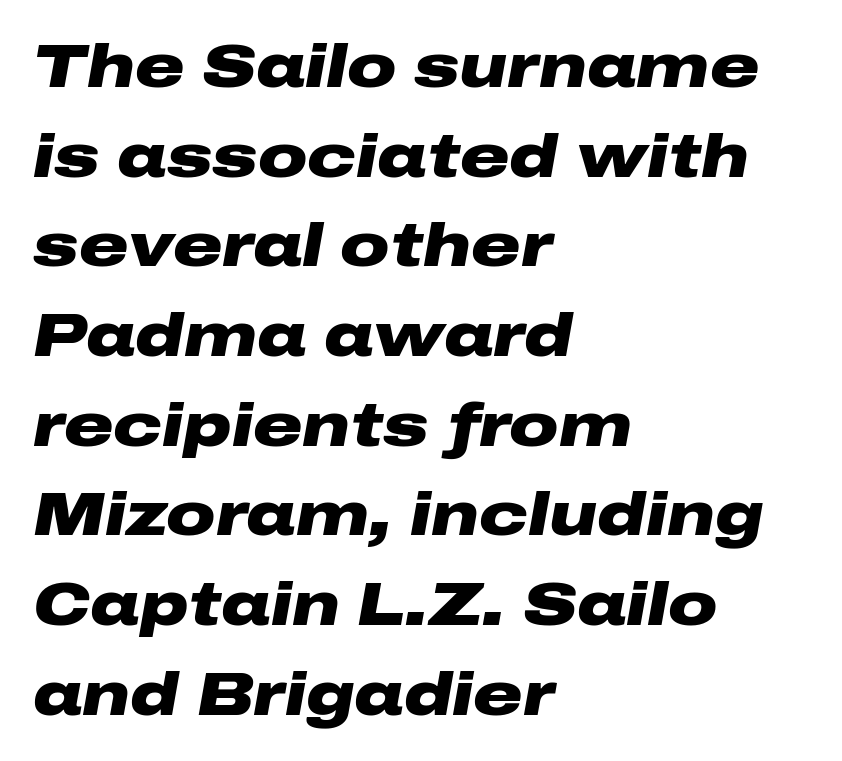
Q: Is the text bold? A: Yes.
Q: Is the text italic (slanted)? A: Yes, it leans right by about 10 degrees.
Q: Is the text underlined? A: No.
Q: How is the paragraph aligned? A: Left-aligned.
Q: Is the spacing between letters normal or unusually wide? A: Normal.
Q: Is the spacing between lines tight, normal or loose? A: Normal.
Q: Width (condensed, normal, or wide)? A: Wide.
Q: Stroke contrast? A: Low.
Q: x-height? A: Medium.
Q: Monospaced? A: No.
